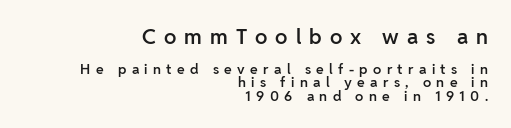
Two sizes are in play, and the larger belongs to the first block. The rendering anchors every line to the right-hand side. The lettering holds an erect, upright posture throughout. Vertical spacing — tight. The passage shown has open, widely tracked lettering throughout. A semibold gives these letters moderate extra thickness, short of bold.
